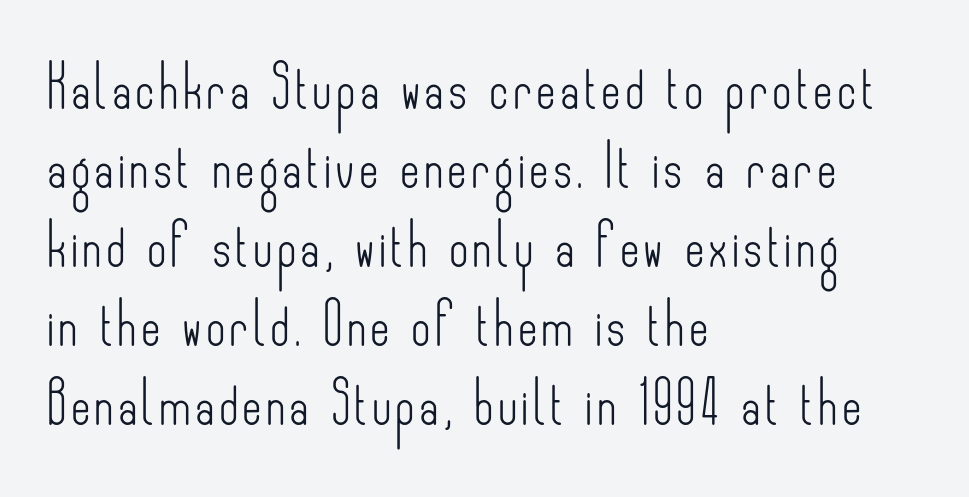
The image shows 42 px light, condensed sans-serif type, upright; set left-aligned, line spacing 1.88x, not underlined; low stroke contrast and a small x-height.
